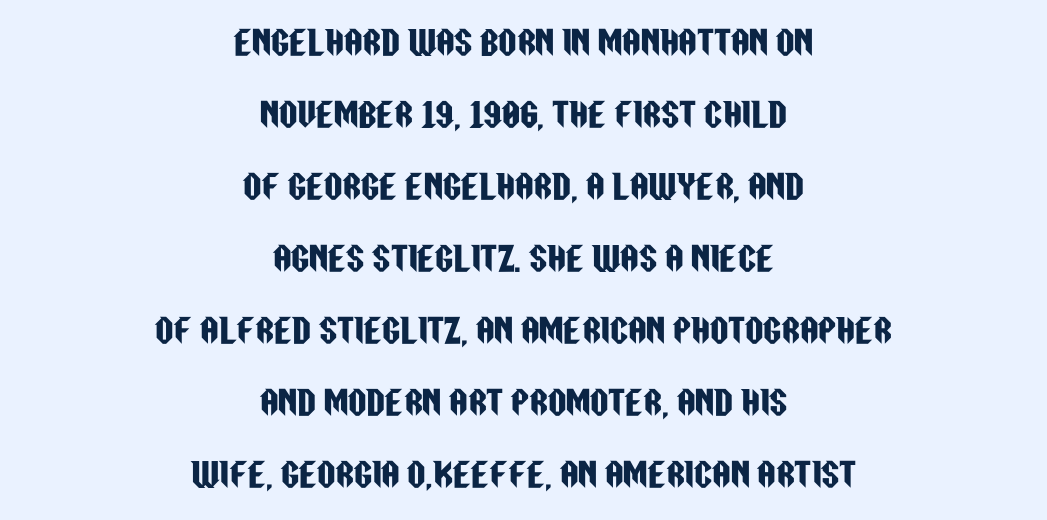
{"serif": "no", "italic": "no", "width": "condensed", "stroke_contrast": "low", "x_height": "large", "monospaced": "no", "underline": "no", "align": "center", "line_spacing": "loose", "line_spacing_ratio": 2.25, "letter_spacing": "normal", "letter_spacing_em": 0.0, "glyph_px": 32}
